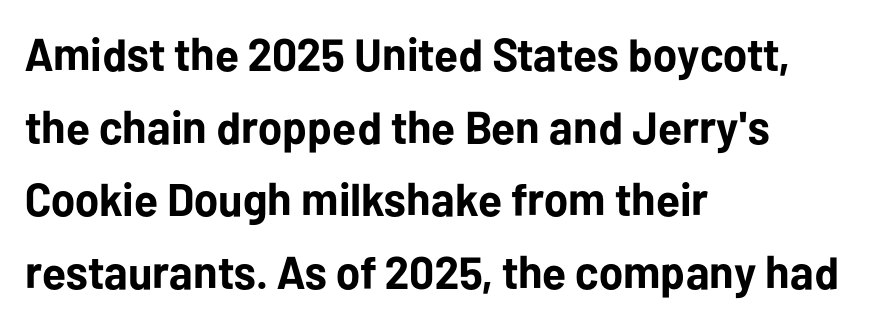
Character widths vary here, with narrow letters taking less room than wide ones. Letterform terminals end flat and unadorned throughout the passage. This sample uses plain, unmodified letter spacing. The passage shown is emphatically bold.
